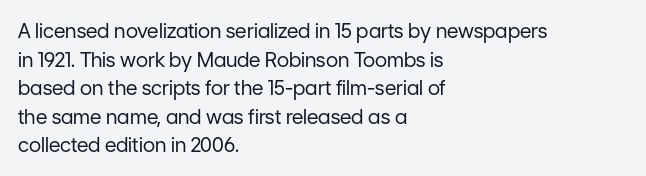
Honestly, the letter spacing is just normal — you wouldn't notice it. Every row of glyphs begins at an identical x-position on the left. The lettering holds an erect, upright posture throughout. A typesetter would call this leading conventional body-copy spacing.
